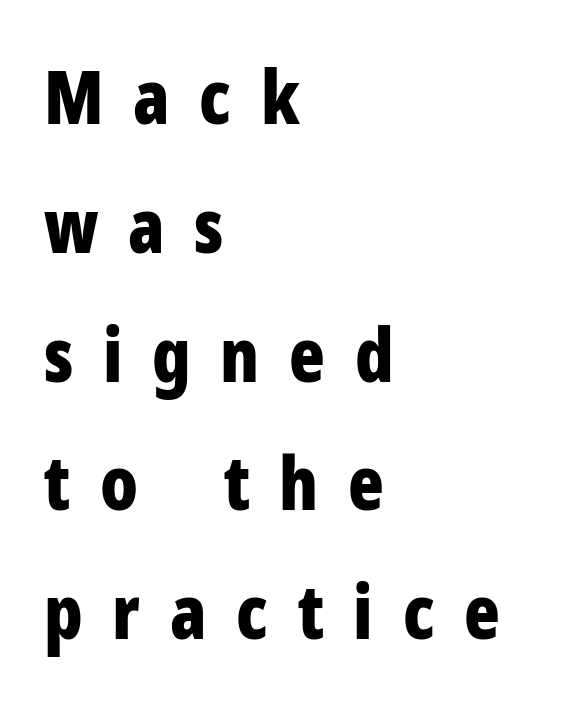
Q: Is the text bold? A: Yes.
Q: Is the text italic (slanted)? A: No, it is upright.
Q: Is the typeface a serif or a sans-serif typeface? A: Sans-serif.
Q: Is the text underlined? A: No.
Q: How is the paragraph aligned? A: Left-aligned.
Q: Is the spacing between letters normal or unusually wide? A: Unusually wide.
Q: Width (condensed, normal, or wide)? A: Condensed.
Q: Stroke contrast? A: Low.
Q: x-height? A: Medium.
Q: Monospaced? A: No.
